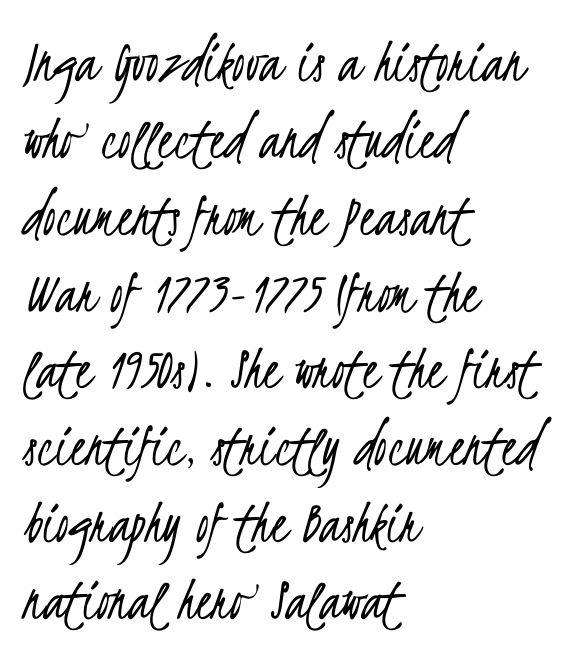
The image shows 63 px light, condensed sans-serif type; set left-aligned, line spacing 1.22x, normal letter spacing, not underlined; low stroke contrast and a small x-height.
